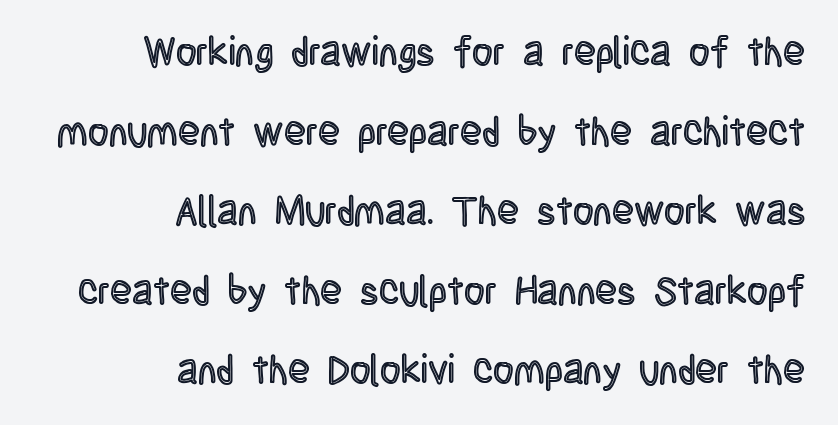
{"italic": "no", "width": "condensed", "x_height": "large", "monospaced": "no", "underline": "no", "align": "right", "line_spacing": "loose", "line_spacing_ratio": 1.99, "letter_spacing": "normal", "letter_spacing_em": 0.0, "glyph_px": 40}
